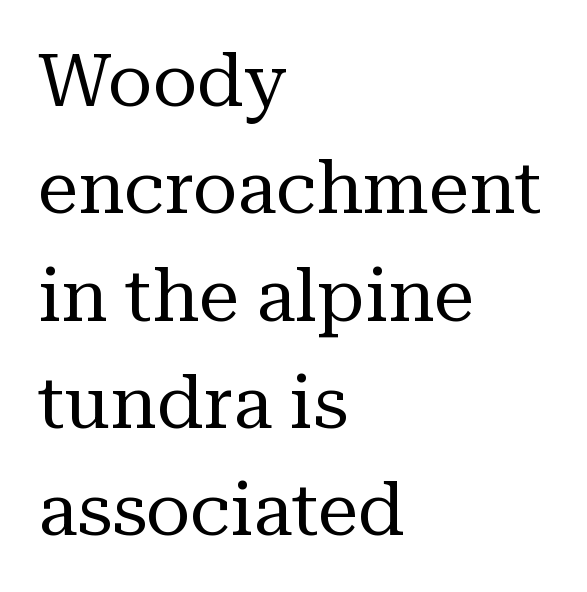
Q: Is the text bold? A: No.
Q: Is the text italic (slanted)? A: No, it is upright.
Q: Is the typeface a serif or a sans-serif typeface? A: Serif.
Q: Is the text underlined? A: No.
Q: How is the paragraph aligned? A: Left-aligned.
Q: Is the spacing between letters normal or unusually wide? A: Normal.
Q: Is the spacing between lines tight, normal or loose? A: Normal.
Q: Width (condensed, normal, or wide)? A: Normal.
Q: Stroke contrast? A: Medium.
Q: x-height? A: Medium.
Q: Monospaced? A: No.
